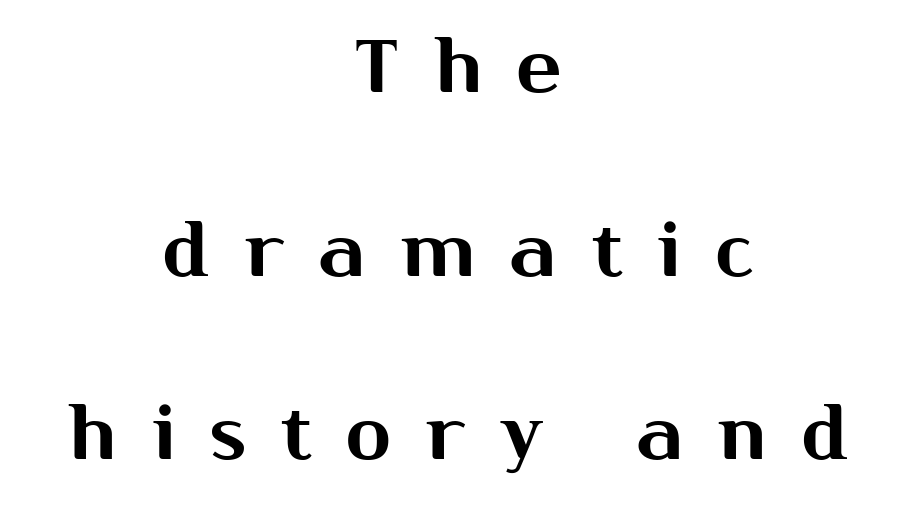
Q: Is the text italic (slanted)? A: No, it is upright.
Q: Is the typeface a serif or a sans-serif typeface? A: Sans-serif.
Q: Is the text underlined? A: No.
Q: How is the paragraph aligned? A: Centered.
Q: Is the spacing between letters normal or unusually wide? A: Unusually wide.
Q: Is the spacing between lines tight, normal or loose? A: Loose.
Q: Width (condensed, normal, or wide)? A: Normal.
Q: Stroke contrast? A: Medium.
Q: x-height? A: Medium.
Q: Monospaced? A: No.
